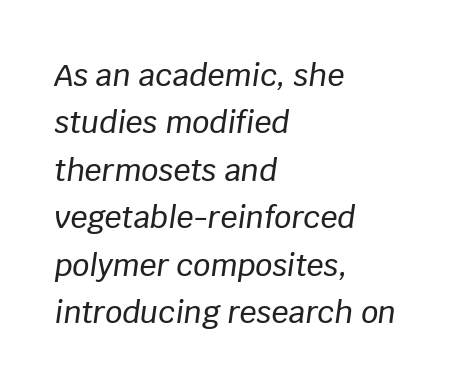
The passage shown has conventional tracking throughout. The string is rendered with underlining switched off. Looks like regular typesetting: each glyph gets only the width it needs. Reading down the column, the eye jumps a familiar distance to each next line. There's an unmistakable incline to the writing here. The passage is arranged the way most books set body copy — flush left.
